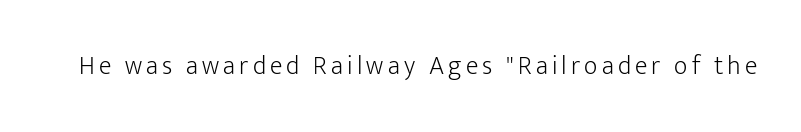
{"italic": "no", "bold": "no", "underline": "no", "glyph_px": 26}
